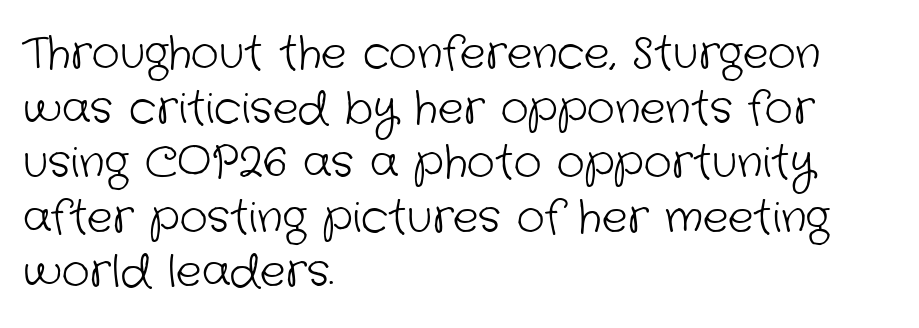
{"serif": "no", "bold": "no", "weight": "light", "width": "normal", "stroke_contrast": "low", "x_height": "medium", "monospaced": "no", "underline": "no", "align": "left", "line_spacing": "normal", "line_spacing_ratio": 1.27, "letter_spacing": "normal", "letter_spacing_em": 0.0, "glyph_px": 43}
